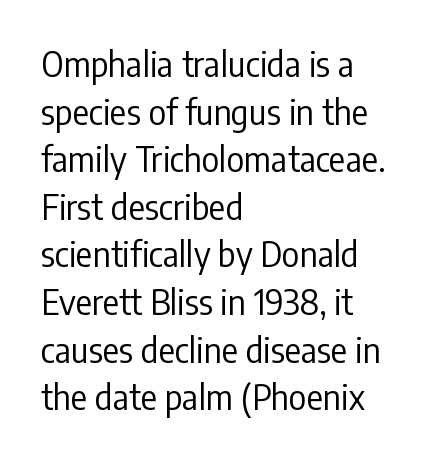
{"serif": "no", "italic": "no", "bold": "no", "weight": "regular", "width": "condensed", "stroke_contrast": "low", "x_height": "medium", "monospaced": "no", "underline": "no", "align": "left", "line_spacing": "normal", "line_spacing_ratio": 1.4, "letter_spacing": "normal", "letter_spacing_em": 0.0, "glyph_px": 34}
